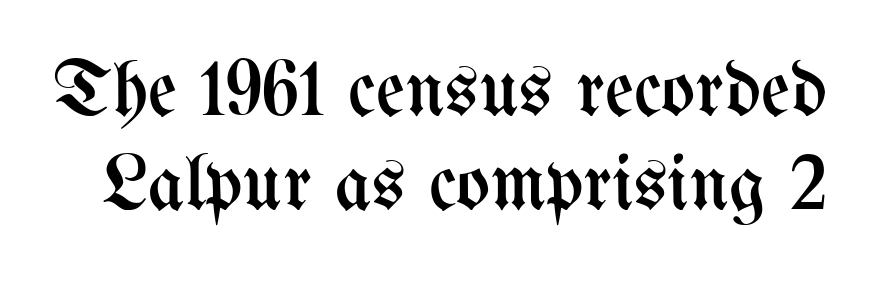
{"italic": "no", "bold": "no", "weight": "regular", "width": "condensed", "stroke_contrast": "medium", "x_height": "medium", "monospaced": "no", "underline": "no", "line_spacing_ratio": 1.18, "letter_spacing": "normal", "letter_spacing_em": 0.0, "glyph_px": 80}
